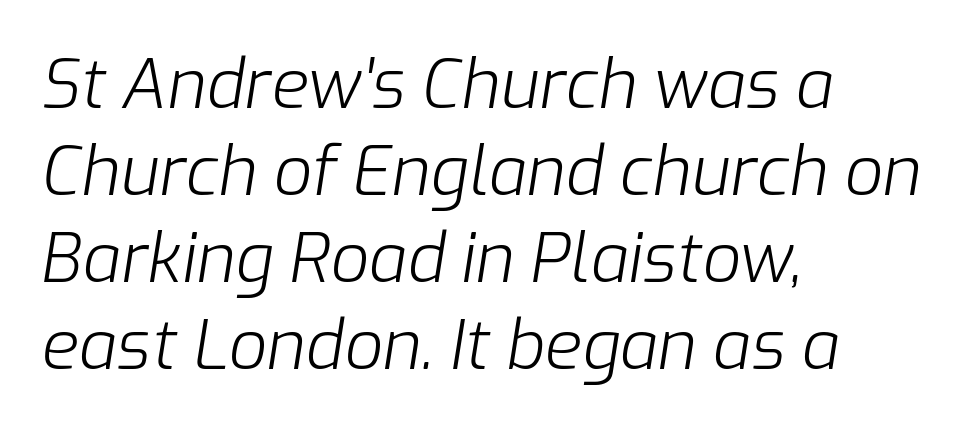
{"italic": "yes", "lean": "right", "slant_degrees": 9, "bold": "no", "weight": "light", "width": "normal", "stroke_contrast": "low", "x_height": "medium", "monospaced": "no", "underline": "no", "align": "left", "line_spacing": "normal", "line_spacing_ratio": 1.28, "letter_spacing": "normal", "letter_spacing_em": 0.0, "glyph_px": 68}
